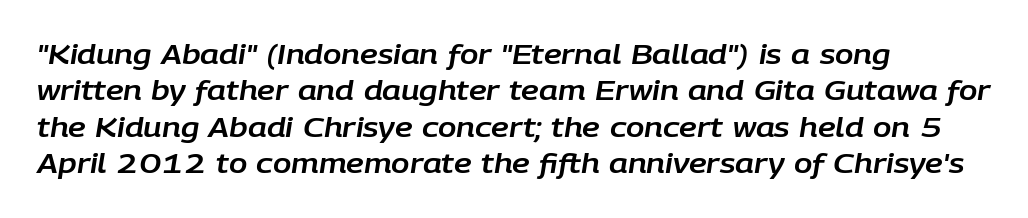
The image shows 27 px text type, italic (leaning right); set left-aligned, normal line spacing (1.35x), normal letter spacing, not underlined.
